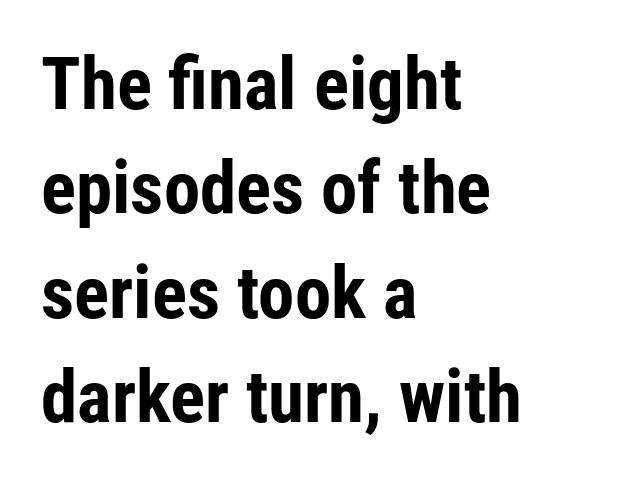
{"serif": "no", "italic": "no", "bold": "yes", "weight": "bold", "width": "condensed", "stroke_contrast": "low", "x_height": "medium", "monospaced": "no", "underline": "no", "align": "left", "line_spacing": "normal", "line_spacing_ratio": 1.43, "letter_spacing": "normal", "letter_spacing_em": 0.0, "glyph_px": 73}
